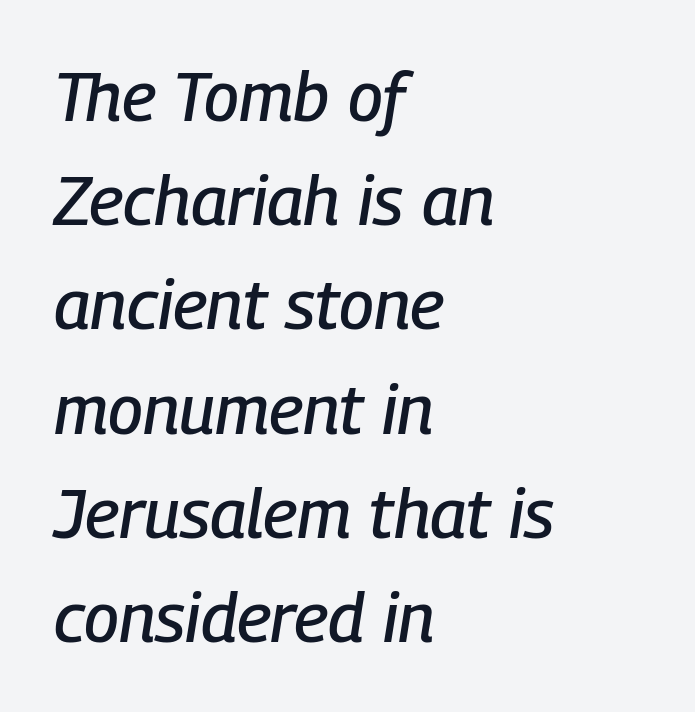
Q: Is the text italic (slanted)? A: Yes, it leans right by about 9 degrees.
Q: Is the text underlined? A: No.
Q: How is the paragraph aligned? A: Left-aligned.
Q: Is the spacing between letters normal or unusually wide? A: Normal.
Q: Is the spacing between lines tight, normal or loose? A: Normal.
Q: Width (condensed, normal, or wide)? A: Condensed.
Q: Stroke contrast? A: Low.
Q: x-height? A: Medium.
Q: Monospaced? A: No.
